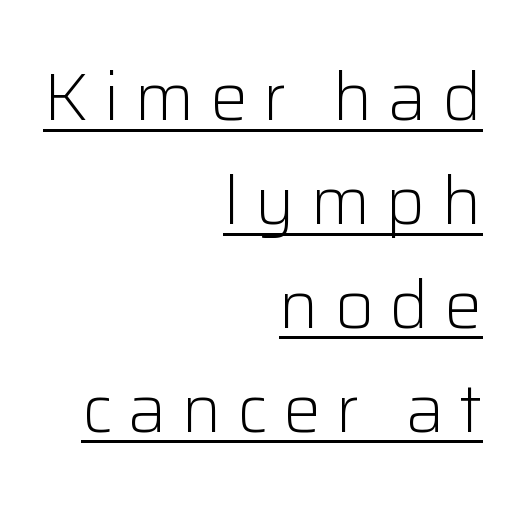
Emphasis is given by a line drawn under the lettering. Stroke terminals: plain, sans-serif. These lines are rendered in a variable-pitch font. These lines stack with their right ends in a neat column.
